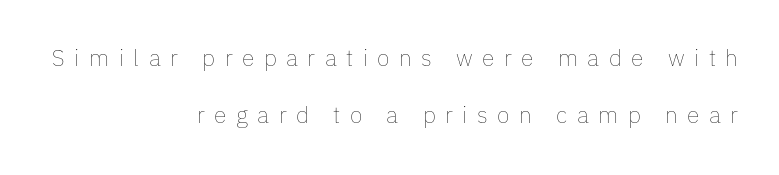
The image shows 23 px text type, upright; set right-aligned, loose line spacing (2.49x), unusually wide letter spacing (+0.41 em), not underlined.
